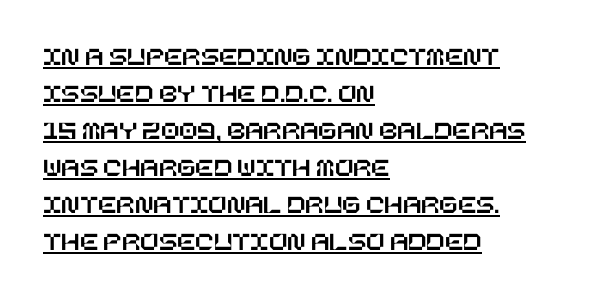
The image shows 27 px text type, upright; set left-aligned, normal line spacing (1.37x), normal letter spacing, underlined.
